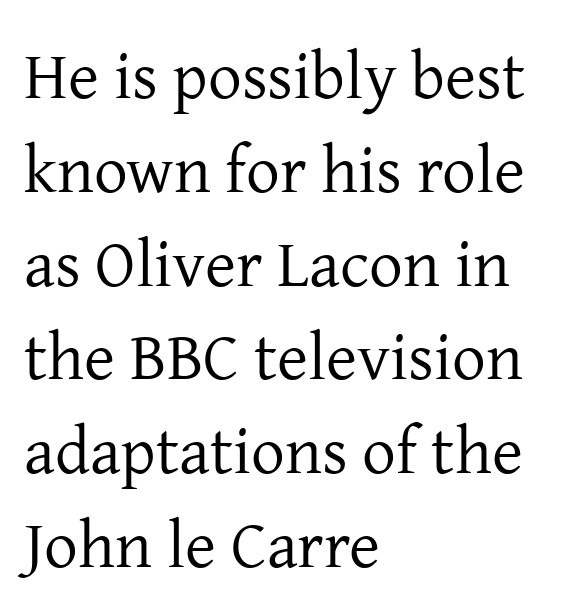
Q: Is the text bold? A: No.
Q: Is the text italic (slanted)? A: No, it is upright.
Q: Is the typeface a serif or a sans-serif typeface? A: Serif.
Q: Is the text underlined? A: No.
Q: How is the paragraph aligned? A: Left-aligned.
Q: Is the spacing between letters normal or unusually wide? A: Normal.
Q: Is the spacing between lines tight, normal or loose? A: Normal.
Q: Width (condensed, normal, or wide)? A: Normal.
Q: Stroke contrast? A: Low.
Q: x-height? A: Medium.
Q: Monospaced? A: No.
